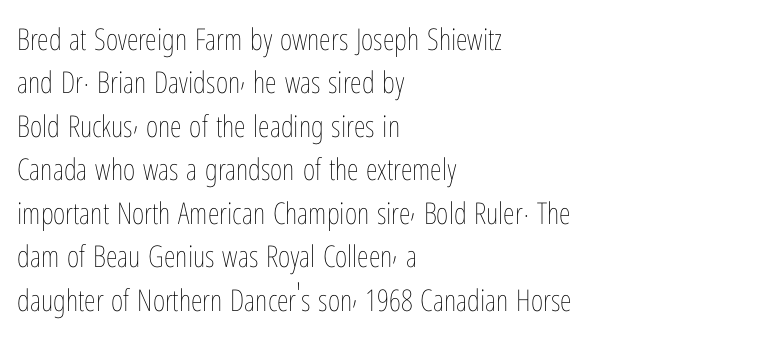
The image shows 30 px thin, condensed type, upright; set left-aligned, normal line spacing (1.45x), normal letter spacing, not underlined; low stroke contrast and a medium x-height.
